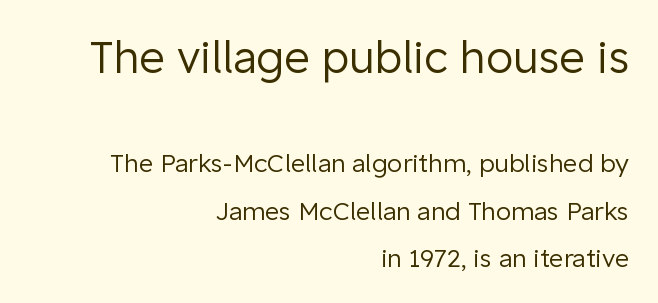
Q: Is the text bold? A: No.
Q: Is the text italic (slanted)? A: No, it is upright.
Q: Is the typeface a serif or a sans-serif typeface? A: Sans-serif.
Q: Is the text underlined? A: No.
Q: How is the paragraph aligned? A: Right-aligned.
Q: Is the spacing between letters normal or unusually wide? A: Normal.
Q: Which block of text is set in a larger size, the first (top) or the second (bottom)? A: The first (top) one.
Q: Width (condensed, normal, or wide)? A: Normal.
Q: Stroke contrast? A: Low.
Q: x-height? A: Medium.
Q: Monospaced? A: No.
